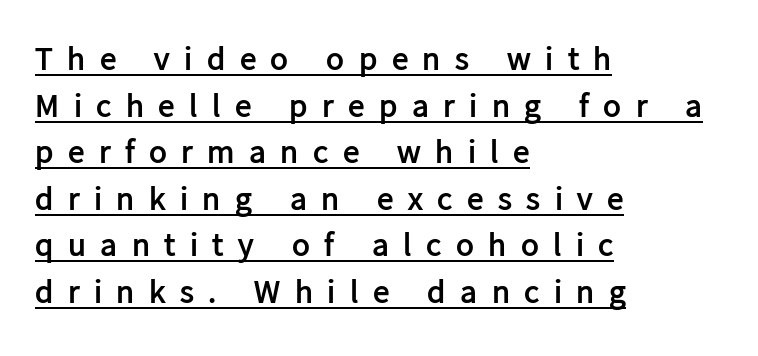
The image shows 33 px semibold sans-serif type, upright; set left-aligned, normal line spacing (1.41x), unusually wide letter spacing (+0.44 em), underlined; low stroke contrast and a medium x-height.
